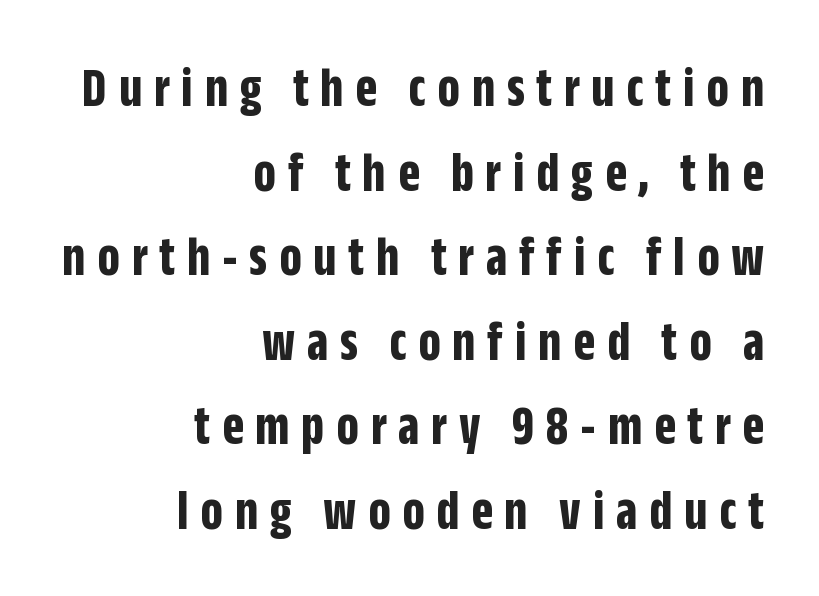
{"serif": "no", "italic": "no", "bold": "yes", "weight": "bold", "width": "condensed", "stroke_contrast": "low", "x_height": "large", "monospaced": "no", "underline": "no", "align": "right", "line_spacing": "normal", "line_spacing_ratio": 1.51, "letter_spacing": "wide", "letter_spacing_em": 0.21, "glyph_px": 56}
